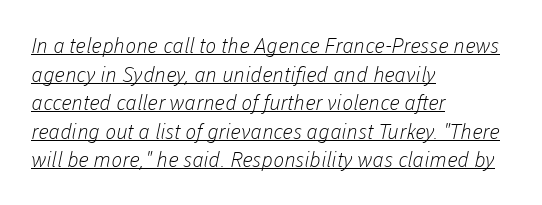
Looks like someone drew a line under every word here. Evenly set lines give the paragraph a standard silhouette. Is the letter spacing exaggerated? No — it looks like the ordinary default. The setting favours the left margin, as ordinary paragraphs usually do.
